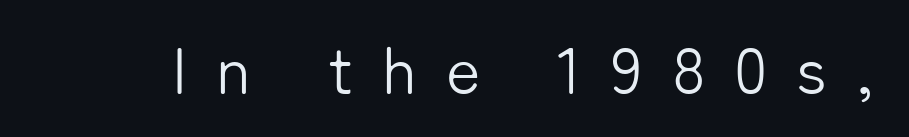
The image shows 66 px light sans-serif type, upright; set unusually wide letter spacing (+0.44 em), not underlined; low stroke contrast and a medium x-height.
